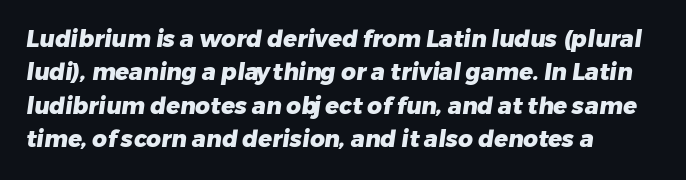
The image shows 23 px bold type; set left-aligned, normal line spacing (1.45x), normal letter spacing, not underlined.
